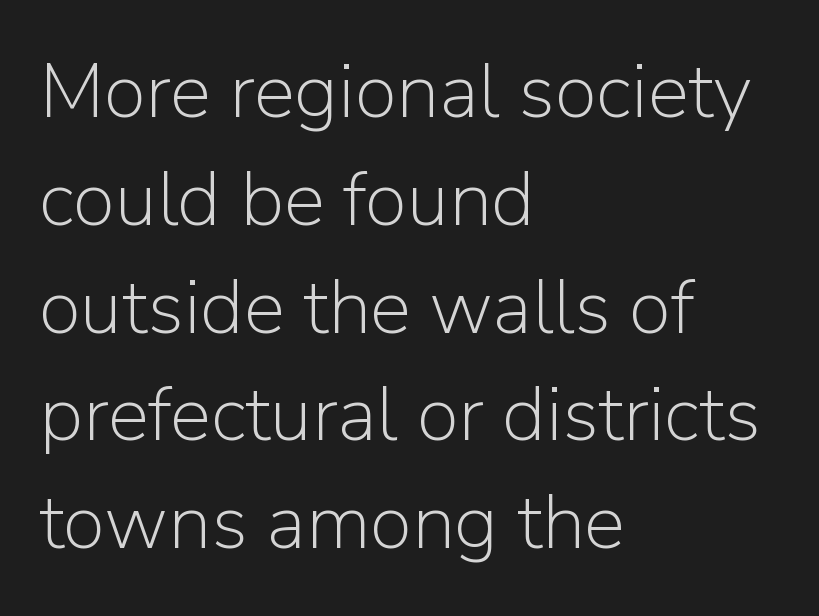
Q: Is the text bold? A: No.
Q: Is the text italic (slanted)? A: No, it is upright.
Q: Is the typeface a serif or a sans-serif typeface? A: Sans-serif.
Q: Is the text underlined? A: No.
Q: How is the paragraph aligned? A: Left-aligned.
Q: Is the spacing between letters normal or unusually wide? A: Normal.
Q: Is the spacing between lines tight, normal or loose? A: Normal.
Q: Width (condensed, normal, or wide)? A: Normal.
Q: Stroke contrast? A: Low.
Q: x-height? A: Medium.
Q: Monospaced? A: No.
